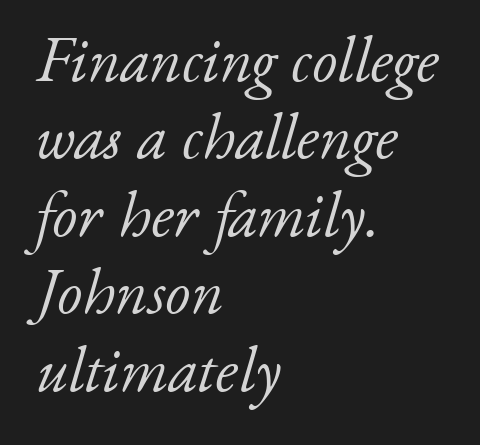
{"serif": "yes", "italic": "yes", "lean": "right", "slant_degrees": 17, "bold": "no", "weight": "light", "width": "normal", "stroke_contrast": "low", "x_height": "small", "monospaced": "no", "underline": "no", "align": "left", "line_spacing_ratio": 1.21, "letter_spacing": "normal", "letter_spacing_em": 0.0, "glyph_px": 64}
